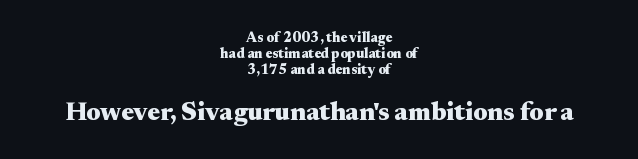
Q: Is the text bold? A: Yes.
Q: Is the text italic (slanted)? A: No, it is upright.
Q: Is the text underlined? A: No.
Q: How is the paragraph aligned? A: Centered.
Q: Is the spacing between letters normal or unusually wide? A: Normal.
Q: Is the spacing between lines tight, normal or loose? A: Tight.
Q: Which block of text is set in a larger size, the first (top) or the second (bottom)? A: The second (bottom) one.
